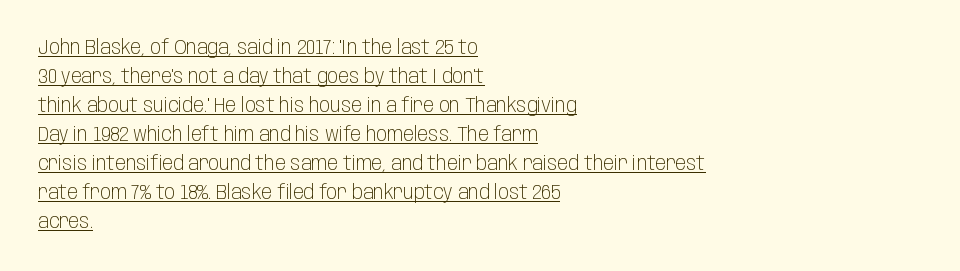
The tracking reads as untouched default to a designer's eye. The line-height multiplier appears to be the usual default. This is not heavy type; no bold has been used. What decoration does the sample have? An underline. The lines are quadded left.
